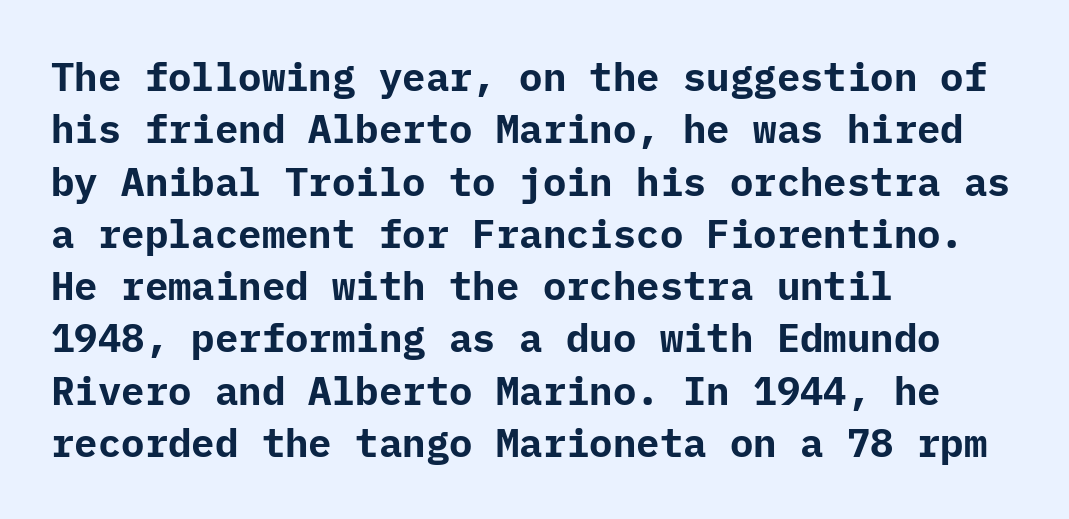
{"serif": "no", "italic": "no", "bold": "yes", "weight": "bold", "width": "normal", "stroke_contrast": "low", "x_height": "medium", "underline": "no", "align": "left", "line_spacing": "normal", "line_spacing_ratio": 1.34, "letter_spacing": "normal", "letter_spacing_em": 0.0, "glyph_px": 39}
